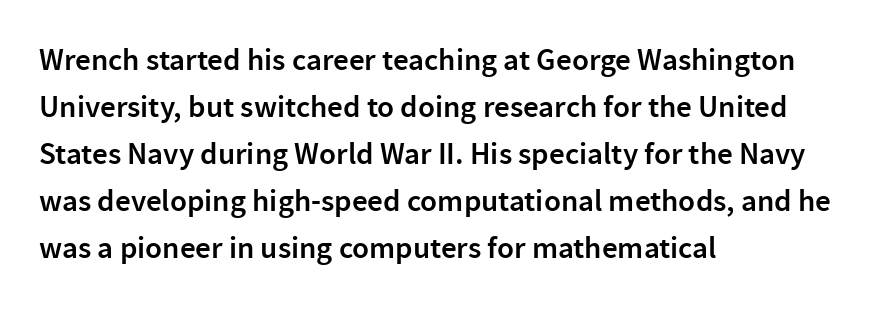
Observe the absence of serifs on each vertical stroke in this sample. Look at the tracking — it's just the regular setting, nothing added. A bit beefed up — I'd call it semibold rather than bold. Alignment: flush left.
